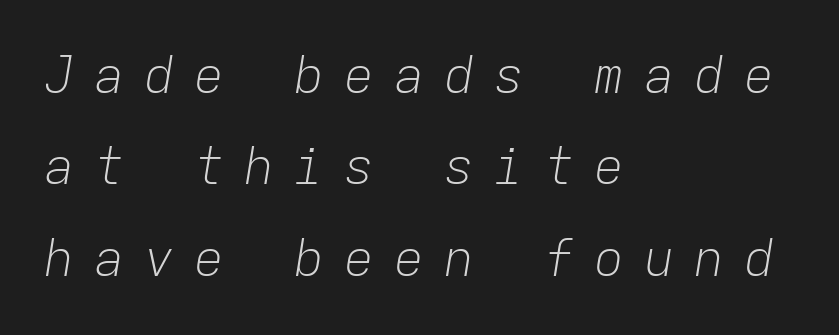
Has an underline been added? It has not. This rendering widens character spacing well past its baseline value. The letters are slanted; this is an italic face. The text block is weighted toward the left margin, trailing off unevenly rightward. Stem width sits at or under what a default text font uses.
